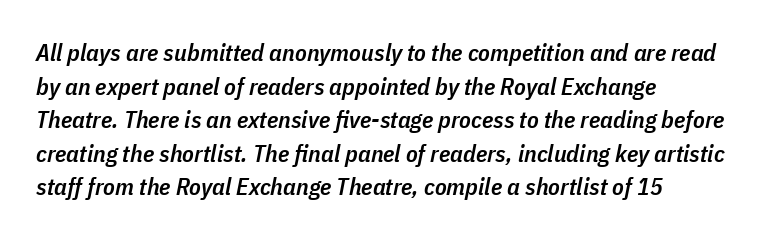
Q: Is the text bold? A: Semi-bold.
Q: Is the text italic (slanted)? A: Yes, it leans right by about 11 degrees.
Q: Is the text underlined? A: No.
Q: Is the spacing between letters normal or unusually wide? A: Normal.
Q: Is the spacing between lines tight, normal or loose? A: Normal.
